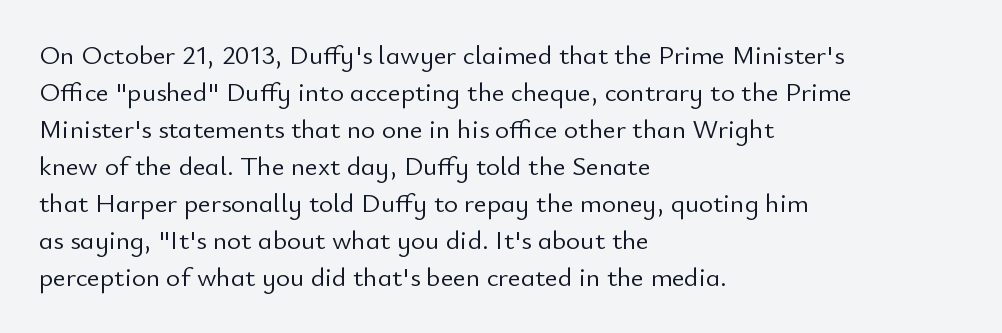
The image shows 27 px text type, upright; set left-aligned, normal line spacing (1.37x), normal letter spacing, not underlined.
